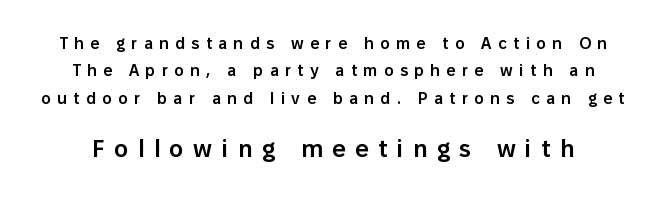
Q: Is the text bold? A: Semi-bold.
Q: Is the text italic (slanted)? A: No, it is upright.
Q: Is the text underlined? A: No.
Q: Is the spacing between letters normal or unusually wide? A: Unusually wide.
Q: Which block of text is set in a larger size, the first (top) or the second (bottom)? A: The second (bottom) one.
